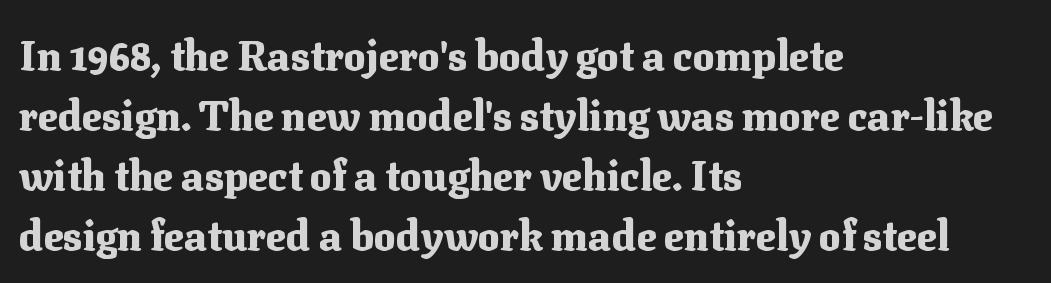
The image shows 41 px heavy serif type, upright; set left-aligned, normal line spacing (1.46x), normal letter spacing, not underlined; medium stroke contrast and a medium x-height.
